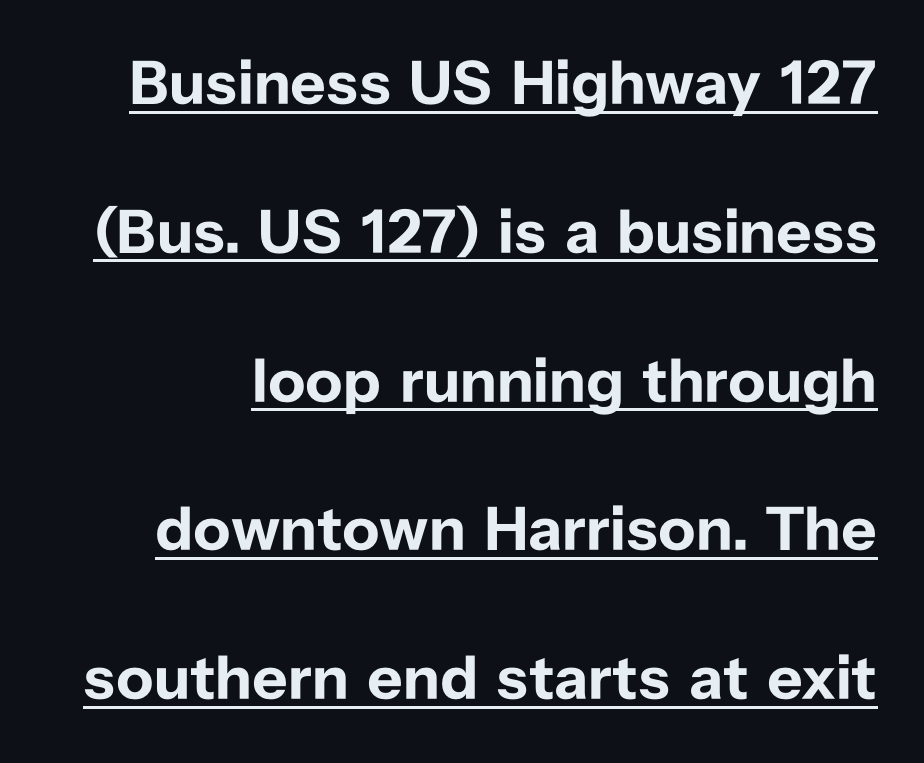
Q: Is the text bold? A: Yes.
Q: Is the text italic (slanted)? A: No, it is upright.
Q: Is the typeface a serif or a sans-serif typeface? A: Sans-serif.
Q: Is the text underlined? A: Yes.
Q: Is the spacing between letters normal or unusually wide? A: Normal.
Q: Is the spacing between lines tight, normal or loose? A: Loose.
Q: Width (condensed, normal, or wide)? A: Normal.
Q: Stroke contrast? A: Low.
Q: x-height? A: Medium.
Q: Monospaced? A: No.
